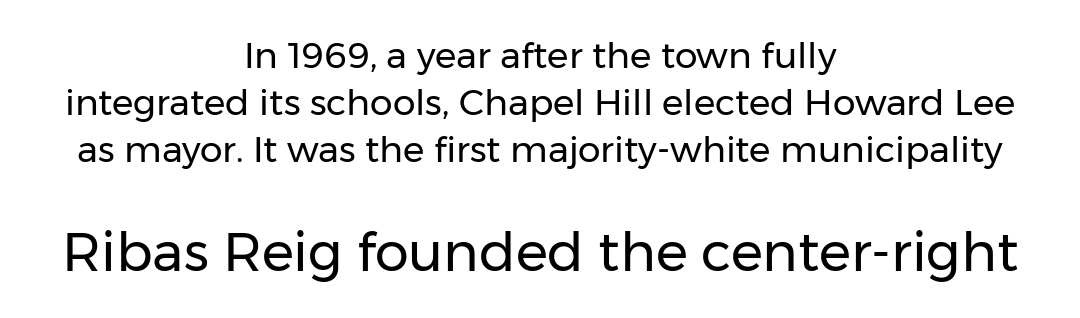
Q: Is the text bold? A: No.
Q: Is the text italic (slanted)? A: No, it is upright.
Q: Is the typeface a serif or a sans-serif typeface? A: Sans-serif.
Q: Is the text underlined? A: No.
Q: How is the paragraph aligned? A: Centered.
Q: Is the spacing between letters normal or unusually wide? A: Normal.
Q: Is the spacing between lines tight, normal or loose? A: Normal.
Q: Which block of text is set in a larger size, the first (top) or the second (bottom)? A: The second (bottom) one.
Q: Width (condensed, normal, or wide)? A: Normal.
Q: Stroke contrast? A: Low.
Q: x-height? A: Medium.
Q: Monospaced? A: No.
